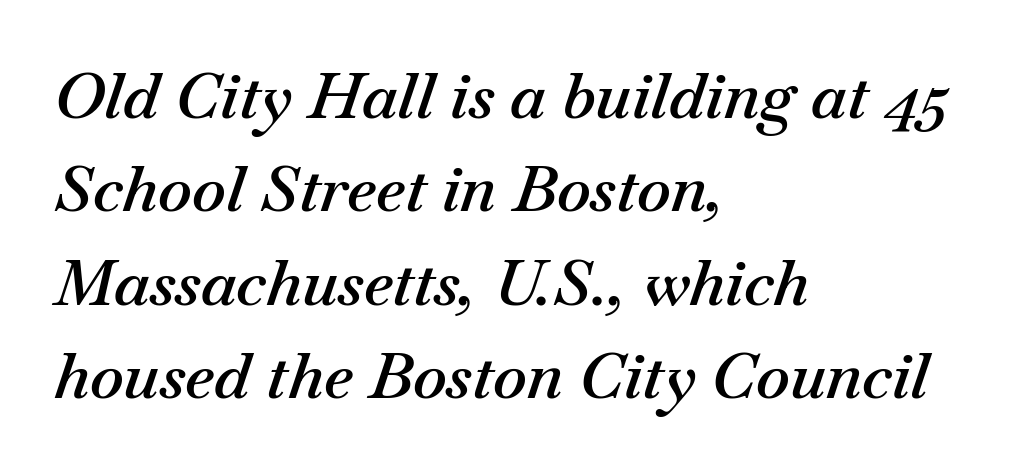
The image shows 64 px semibold type, italic (leaning right); set left-aligned, normal line spacing (1.46x), normal letter spacing, not underlined; medium stroke contrast and a small x-height.
